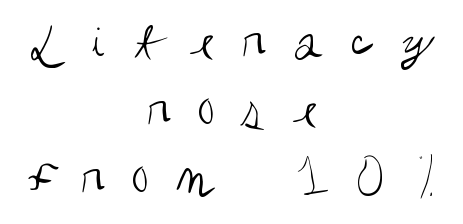
This sample has the flowing, uneven cadence of proportional lettering. Vertical stems look standard width or narrower in stroke. The setting favours the middle, as headings and verse often do. Is the letter spacing exaggerated? Yes — the characters are pushed far apart. Any mark beneath the type? The region is blank.
